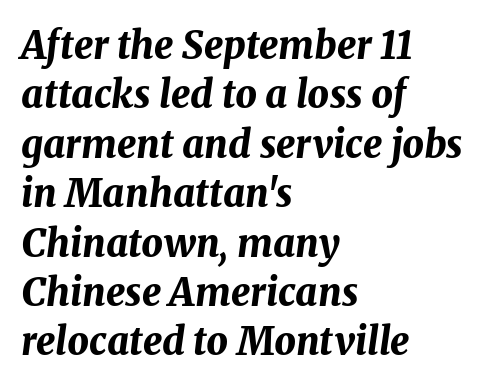
{"italic": "yes", "lean": "right", "slant_degrees": 8, "bold": "yes", "weight": "bold", "width": "normal", "stroke_contrast": "medium", "x_height": "medium", "monospaced": "no", "underline": "no", "align": "left", "line_spacing": "normal", "line_spacing_ratio": 1.3, "letter_spacing": "normal", "letter_spacing_em": 0.0, "glyph_px": 38}
